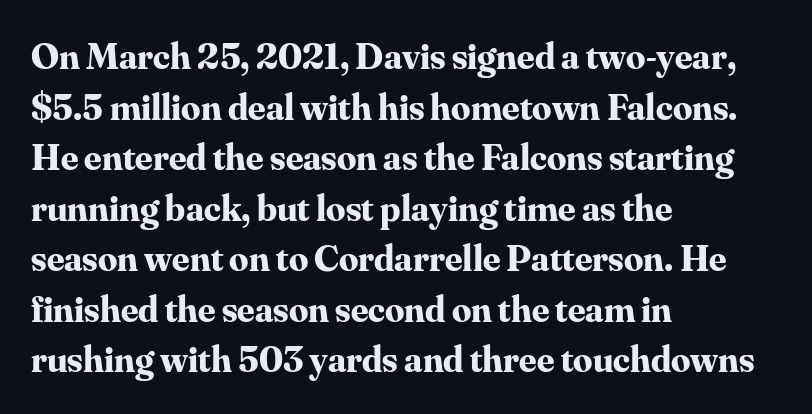
The image shows 38 px bold serif type, upright; set left-aligned, normal line spacing (1.33x), normal letter spacing, not underlined; medium stroke contrast and a small x-height.
